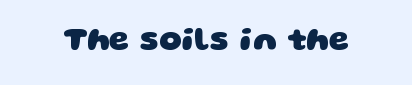
Q: Is the text bold? A: Yes.
Q: Is the typeface a serif or a sans-serif typeface? A: Sans-serif.
Q: Is the text underlined? A: No.
Q: Is the spacing between letters normal or unusually wide? A: Normal.
Q: Width (condensed, normal, or wide)? A: Wide.
Q: Stroke contrast? A: Low.
Q: x-height? A: Large.
Q: Monospaced? A: No.
